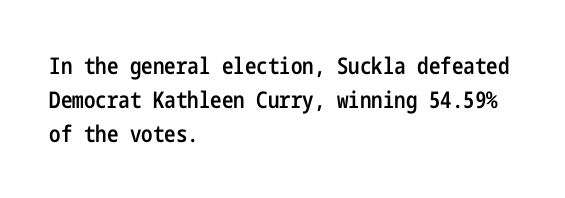
Q: Is the text bold? A: Semi-bold.
Q: Is the text italic (slanted)? A: No, it is upright.
Q: Is the text underlined? A: No.
Q: How is the paragraph aligned? A: Left-aligned.
Q: Is the spacing between letters normal or unusually wide? A: Normal.
Q: Is the spacing between lines tight, normal or loose? A: Normal.
